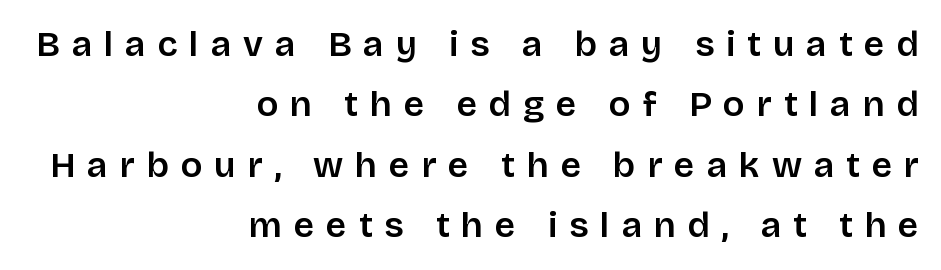
Q: Is the text italic (slanted)? A: No, it is upright.
Q: Is the typeface a serif or a sans-serif typeface? A: Sans-serif.
Q: Is the text underlined? A: No.
Q: How is the paragraph aligned? A: Right-aligned.
Q: Is the spacing between letters normal or unusually wide? A: Unusually wide.
Q: Is the spacing between lines tight, normal or loose? A: Normal.
Q: Width (condensed, normal, or wide)? A: Normal.
Q: Stroke contrast? A: Low.
Q: x-height? A: Large.
Q: Monospaced? A: No.
